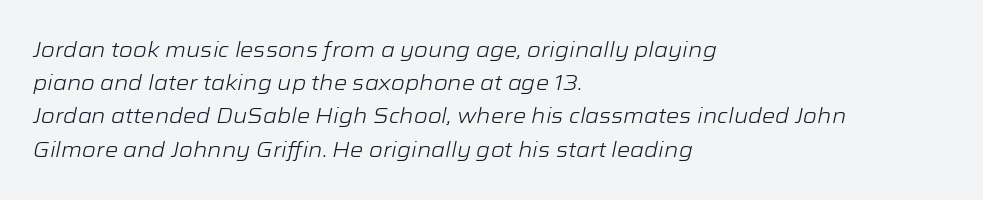
Q: Is the text bold? A: No.
Q: Is the text italic (slanted)? A: Yes, it leans right by about 12 degrees.
Q: Is the text underlined? A: No.
Q: How is the paragraph aligned? A: Left-aligned.
Q: Is the spacing between letters normal or unusually wide? A: Normal.
Q: Is the spacing between lines tight, normal or loose? A: Normal.
